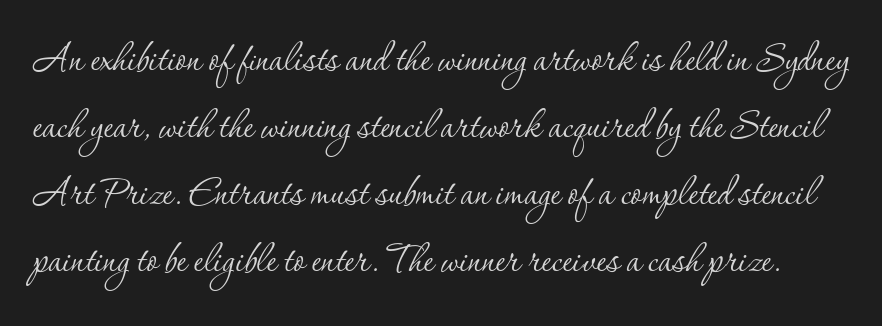
{"serif": "yes", "bold": "no", "weight": "thin", "width": "normal", "stroke_contrast": "low", "x_height": "small", "monospaced": "no", "underline": "no", "line_spacing": "normal", "line_spacing_ratio": 1.37, "letter_spacing": "normal", "letter_spacing_em": 0.0, "glyph_px": 49}
